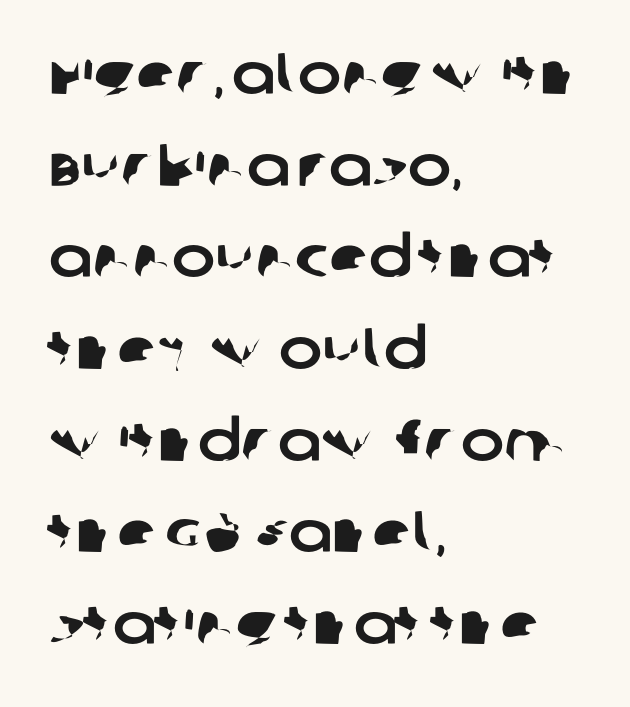
Leading: standard. Letter spacing: default. The rendering uses natural spacing where letterforms have individual widths. The foot of each line stays bare and open. The text was rendered using a sans face with plain stroke endings. The typesetter chose a ragged-right arrangement here.
